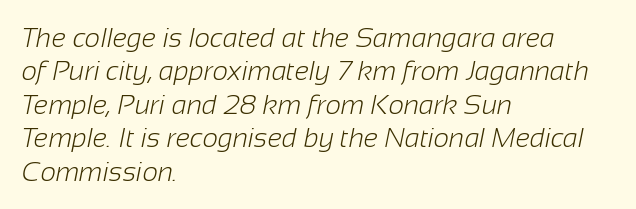
Q: Is the text bold? A: No.
Q: Is the text underlined? A: No.
Q: How is the paragraph aligned? A: Left-aligned.
Q: Is the spacing between letters normal or unusually wide? A: Normal.
